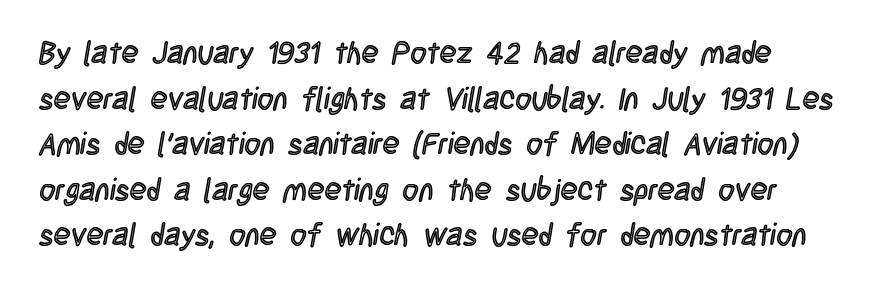
The image shows 31 px condensed type; set normal line spacing (1.47x), normal letter spacing, not underlined; a large x-height.
